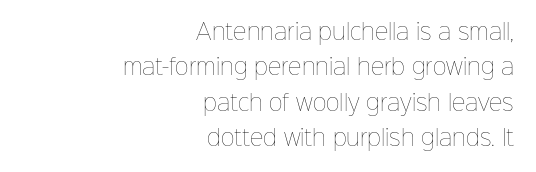
Q: Is the text bold? A: No.
Q: Is the text italic (slanted)? A: No, it is upright.
Q: Is the text underlined? A: No.
Q: How is the paragraph aligned? A: Right-aligned.
Q: Is the spacing between letters normal or unusually wide? A: Normal.
Q: Is the spacing between lines tight, normal or loose? A: Normal.
